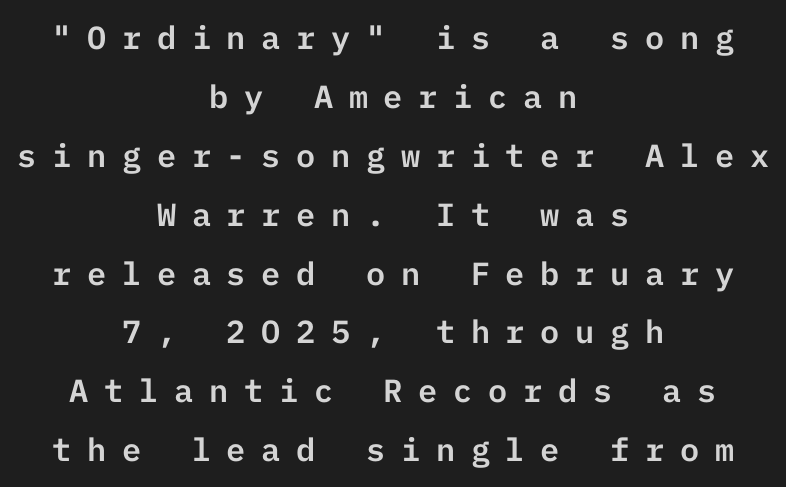
Does the lettering tilt? It doesn't — this is upright. Beneath every word, the page is bare. Typeset on center — no edge is straight. Look at the bottom of the vertical strokes: they stop flat, with no serifs. Letter spacing: wide.
